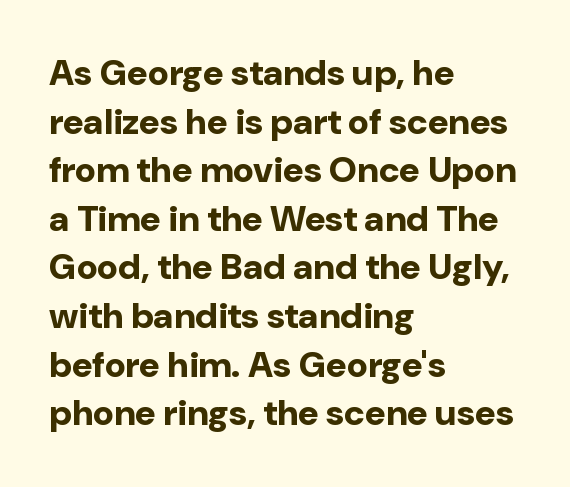
{"serif": "no", "italic": "no", "bold": "yes", "weight": "bold", "width": "normal", "stroke_contrast": "low", "x_height": "medium", "monospaced": "no", "underline": "no", "align": "left", "line_spacing": "normal", "line_spacing_ratio": 1.35, "letter_spacing": "normal", "letter_spacing_em": 0.0, "glyph_px": 36}
